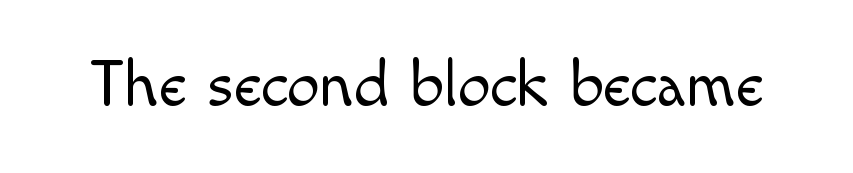
The image shows 66 px light sans-serif type, upright; set normal letter spacing, not underlined; a small x-height.
